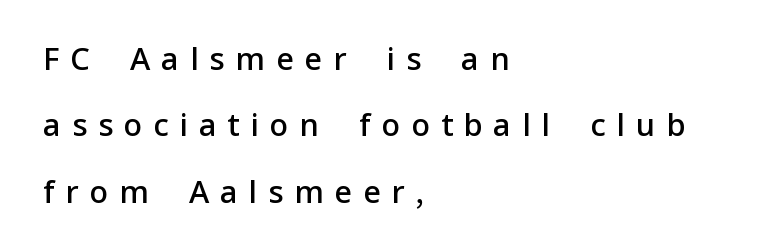
Line starts are locked; line ends wander. Stroke thickness is moderately raised; the sample reads as semibold. Widely set lines give the paragraph a tall, airy silhouette. If you drew a line through each stem, it would be perfectly vertical. Between one letter and the next there's a generous, obvious gap. The passage shown is typed in a proportional face where columns would drift.
